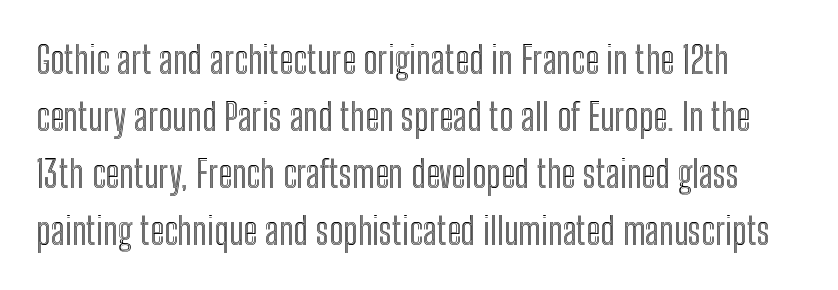
{"italic": "no", "width": "condensed", "x_height": "medium", "monospaced": "no", "underline": "no", "line_spacing": "normal", "line_spacing_ratio": 1.5, "letter_spacing": "normal", "letter_spacing_em": 0.0, "glyph_px": 38}
